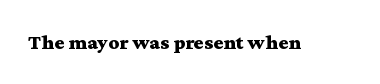
{"italic": "no", "bold": "yes", "underline": "no", "letter_spacing": "normal", "letter_spacing_em": 0.0, "glyph_px": 21}
